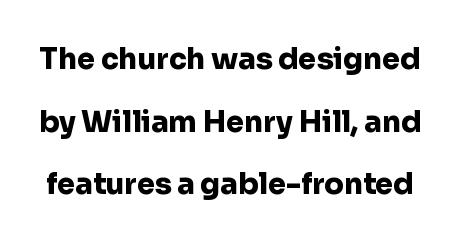
Q: Is the text bold? A: Yes.
Q: Is the text italic (slanted)? A: No, it is upright.
Q: Is the typeface a serif or a sans-serif typeface? A: Sans-serif.
Q: Is the text underlined? A: No.
Q: Is the spacing between letters normal or unusually wide? A: Normal.
Q: Is the spacing between lines tight, normal or loose? A: Loose.
Q: Width (condensed, normal, or wide)? A: Normal.
Q: Stroke contrast? A: Low.
Q: x-height? A: Medium.
Q: Monospaced? A: No.
